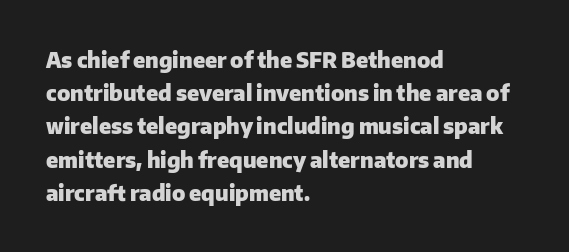
The image shows 21 px bold type, upright; set left-aligned, normal line spacing (1.58x), normal letter spacing, not underlined.
